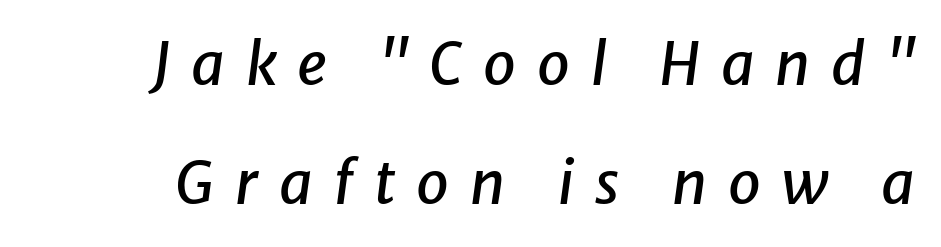
Q: Is the text italic (slanted)? A: Yes, it leans right by about 8 degrees.
Q: Is the text underlined? A: No.
Q: Is the spacing between letters normal or unusually wide? A: Unusually wide.
Q: Is the spacing between lines tight, normal or loose? A: Loose.
Q: Width (condensed, normal, or wide)? A: Normal.
Q: Stroke contrast? A: Low.
Q: x-height? A: Medium.
Q: Monospaced? A: No.
